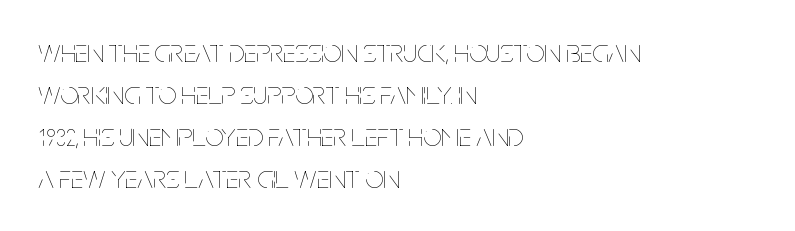
Notice how the passage keeps a crisp vertical edge on the left only. Heft: none added — not bold. The face used here is rendered with its standard letterfit. The designer left line spacing at the default. Underlining? Definitely not there. These lines were composed using upright roman letters.
